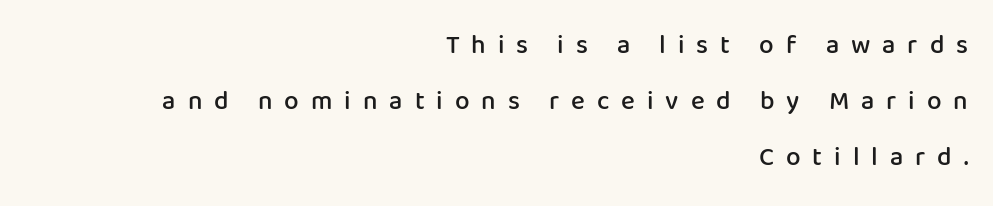
The image shows 26 px text type, upright; set right-aligned, loose line spacing (2.16x), unusually wide letter spacing (+0.46 em), not underlined.
